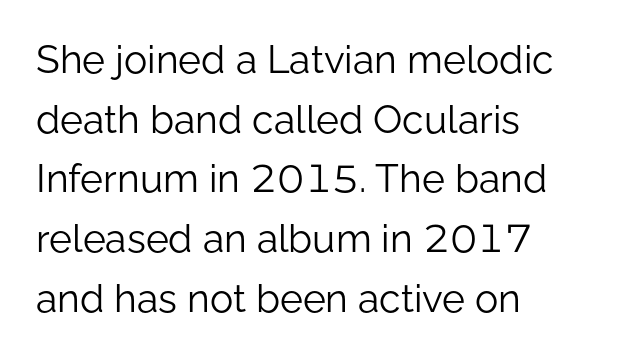
The image shows 39 px light sans-serif type, upright; set left-aligned, normal line spacing (1.53x), normal letter spacing, not underlined; low stroke contrast and a medium x-height.
